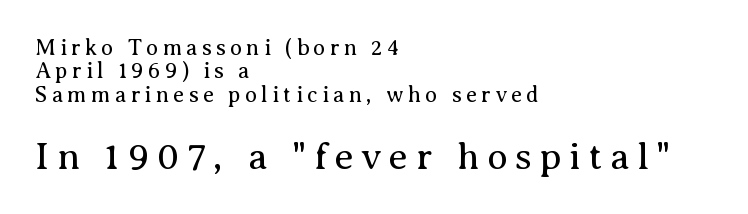
{"serif": "yes", "italic": "no", "bold": "no", "weight": "regular", "width": "normal", "stroke_contrast": "medium", "x_height": "medium", "monospaced": "no", "underline": "no", "align": "left", "line_spacing": "tight", "line_spacing_ratio": 1.06, "letter_spacing": "wide", "letter_spacing_em": 0.2, "larger_block": "second", "size_ratio": 1.73, "glyph_px": 38}
